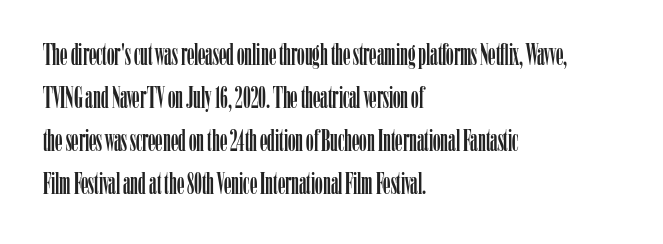
Caption: multi-line text, flush left, ragged right. Here the glyphs are tracked normally, forming tight word shapes. Posture: upright roman. How would I describe the line gaps? Plain and ordinary. Spacing verdict: proportional, widths tailored to each character. Observe the serifs anchoring each vertical stroke in this sample.
